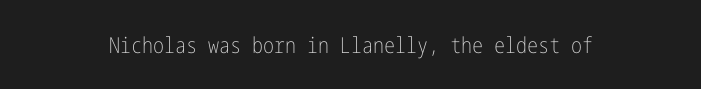
The space directly below the letters is spotless. Quick note: not italic, upright. The line texture is even and compact thanks to regular tracking. These glyphs show unthickened strokes, regular width or finer.
